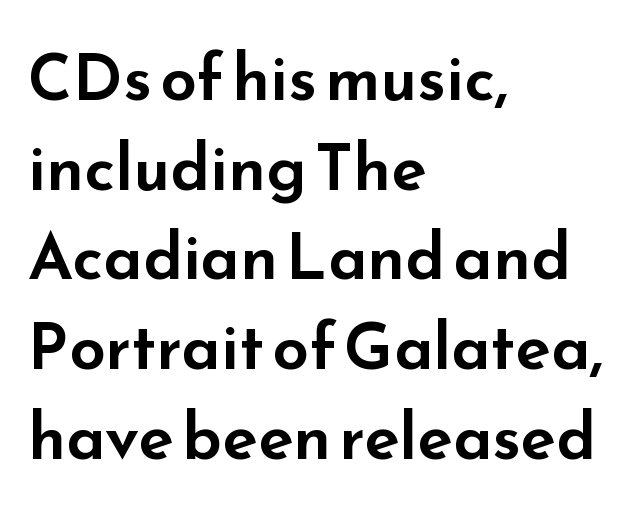
The rendering keeps characters at their native spacing. The space directly below the letters is spotless. I'd call this a sans setting — the letters go barefoot. Quick note: not italic, upright. This sample has the flowing, uneven cadence of proportional lettering.
